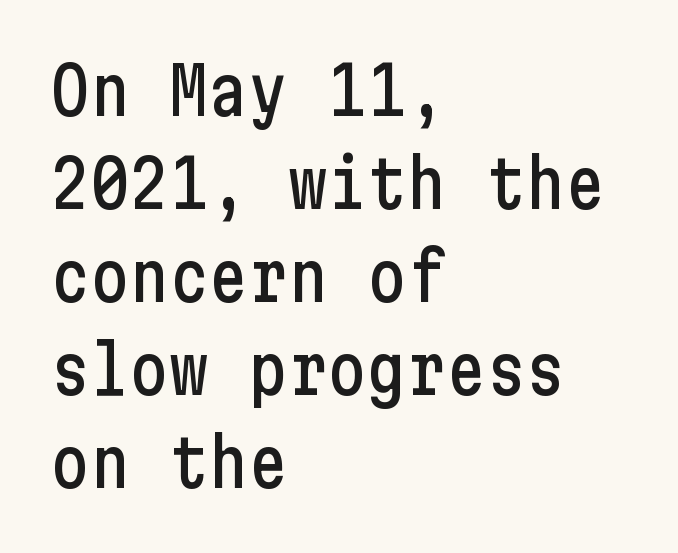
The image shows 66 px condensed sans-serif type, upright; set left-aligned, normal line spacing (1.41x), normal letter spacing, not underlined; low stroke contrast and a medium x-height.
